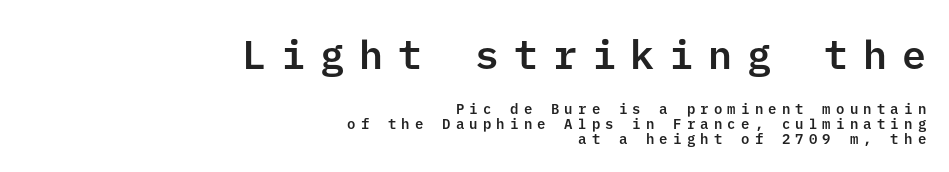
The image shows 40 px sans-serif type, upright; set right-aligned, tight line spacing (1.07x), unusually wide letter spacing (+0.37 em), not underlined; the first (top) block is 2.86x larger; low stroke contrast and a medium x-height.
